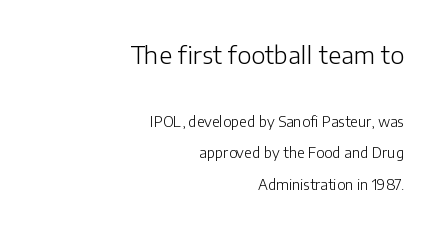
The image shows 24 px text type, upright; set right-aligned, loose line spacing (2.24x), normal letter spacing, not underlined; the first (top) block is 1.71x larger.
